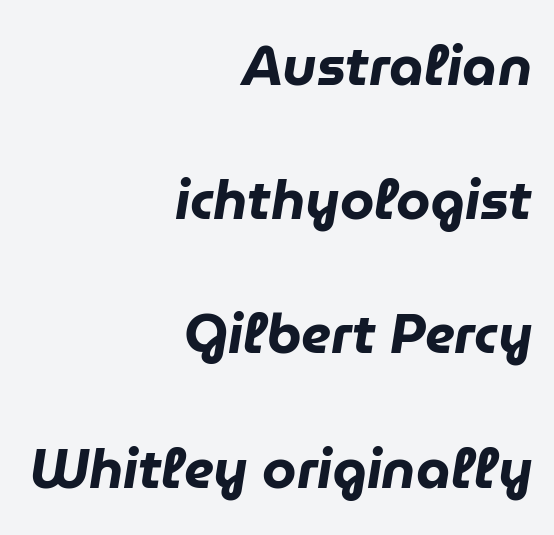
Q: Is the text bold? A: Yes.
Q: Is the text italic (slanted)? A: Yes, it leans right by about 9 degrees.
Q: Is the text underlined? A: No.
Q: How is the paragraph aligned? A: Right-aligned.
Q: Is the spacing between letters normal or unusually wide? A: Normal.
Q: Is the spacing between lines tight, normal or loose? A: Loose.
Q: Width (condensed, normal, or wide)? A: Normal.
Q: Stroke contrast? A: Low.
Q: x-height? A: Medium.
Q: Monospaced? A: No.
